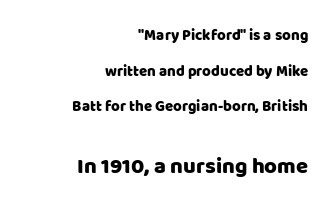
The image shows 22 px text type, upright; set right-aligned, loose line spacing (2.38x), normal letter spacing, not underlined; the second (bottom) block is 1.47x larger.
